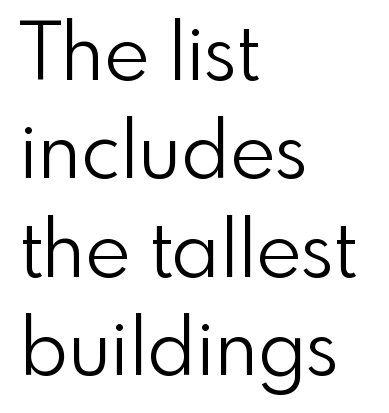
In terms of letterspacing, this is plain default setting. The strokes carry an ordinary text weight at most. Compared with typical paragraphs, the rows here are spaced about the same. You could not count columns in this text — the font is proportionally spaced. Glance below the letters and you will spot only blank space. The rendering shows plain stroke endings on the letterforms — a sans-serif design.
